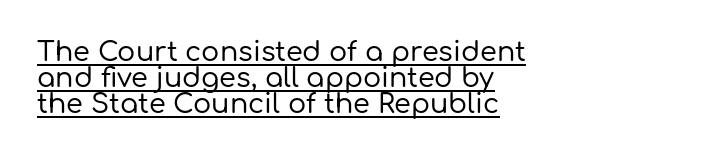
The image shows 27 px text type, upright; set left-aligned, tight line spacing (0.96x), normal letter spacing, underlined.
